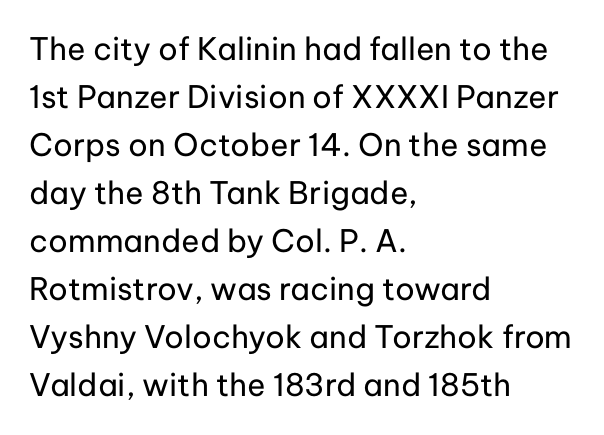
{"serif": "no", "italic": "no", "bold": "no", "weight": "regular", "width": "normal", "stroke_contrast": "low", "x_height": "medium", "monospaced": "no", "underline": "no", "align": "left", "line_spacing": "normal", "line_spacing_ratio": 1.55, "letter_spacing": "normal", "letter_spacing_em": 0.0, "glyph_px": 31}
